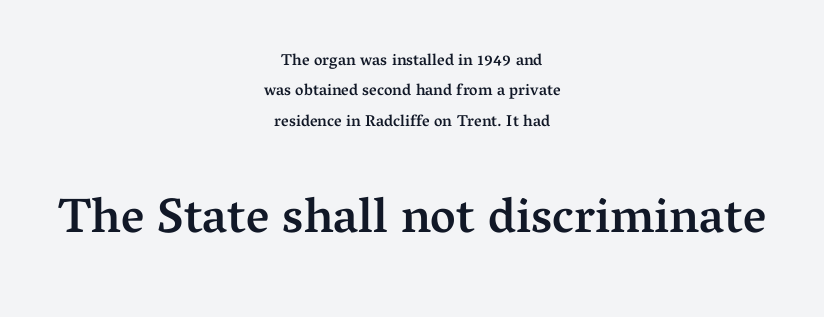
{"serif": "yes", "italic": "no", "bold": "semi", "weight": "semibold", "width": "normal", "stroke_contrast": "medium", "x_height": "medium", "monospaced": "no", "underline": "no", "align": "center", "line_spacing": "loose", "line_spacing_ratio": 1.9, "letter_spacing": "normal", "letter_spacing_em": 0.0, "larger_block": "second", "size_ratio": 3.06, "glyph_px": 49}
